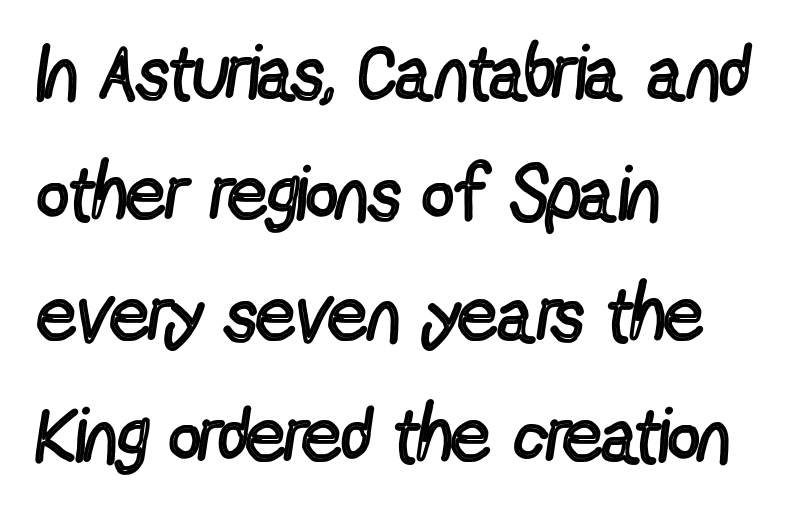
Q: Is the text bold? A: No.
Q: Is the typeface a serif or a sans-serif typeface? A: Sans-serif.
Q: Is the text underlined? A: No.
Q: How is the paragraph aligned? A: Left-aligned.
Q: Is the spacing between letters normal or unusually wide? A: Normal.
Q: Is the spacing between lines tight, normal or loose? A: Normal.
Q: Width (condensed, normal, or wide)? A: Condensed.
Q: x-height? A: Medium.
Q: Monospaced? A: No.
